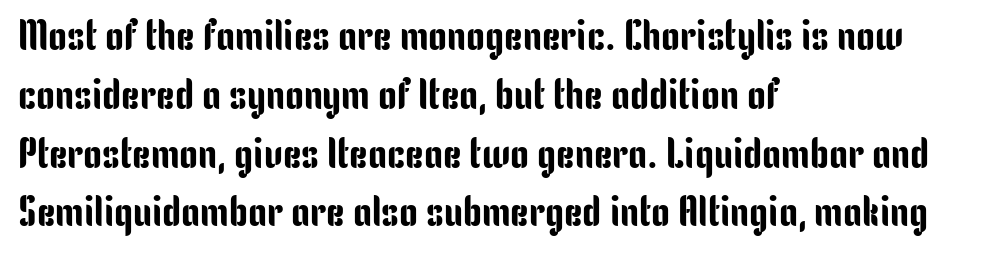
No italicization has been applied; the sample stays upright. Each new line begins a customary step beneath the previous one. The rendering anchors every line to the left-hand side. Descender tails drop into unmarked territory. In terms of letterspacing, this is plain default setting. The letters carry no serifs — their stems end cleanly without finishing strokes.
